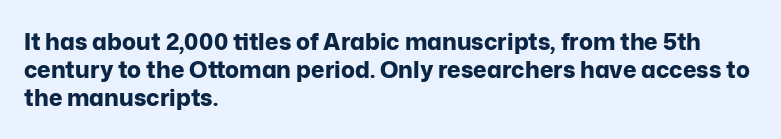
{"italic": "no", "bold": "yes", "underline": "no", "align": "left", "line_spacing_ratio": 1.22, "letter_spacing": "normal", "letter_spacing_em": 0.0, "glyph_px": 23}
